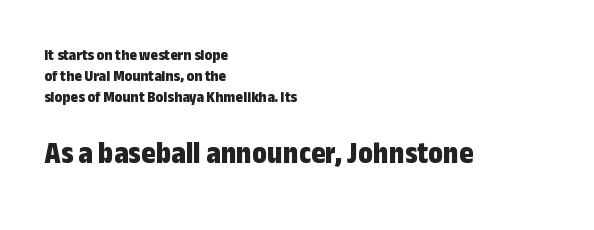
Q: Is the text bold? A: Yes.
Q: Is the text italic (slanted)? A: No, it is upright.
Q: Is the typeface a serif or a sans-serif typeface? A: Sans-serif.
Q: Is the text underlined? A: No.
Q: How is the paragraph aligned? A: Left-aligned.
Q: Is the spacing between letters normal or unusually wide? A: Normal.
Q: Is the spacing between lines tight, normal or loose? A: Normal.
Q: Which block of text is set in a larger size, the first (top) or the second (bottom)? A: The second (bottom) one.
Q: Width (condensed, normal, or wide)? A: Condensed.
Q: Stroke contrast? A: Low.
Q: x-height? A: Medium.
Q: Monospaced? A: No.
